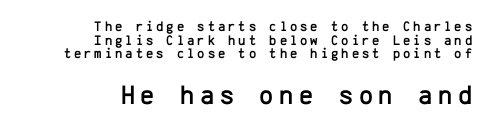
The image shows 27 px text type, upright; set right-aligned, tight line spacing (0.97x), unusually wide letter spacing (+0.21 em), not underlined; the second (bottom) block is 1.93x larger.
